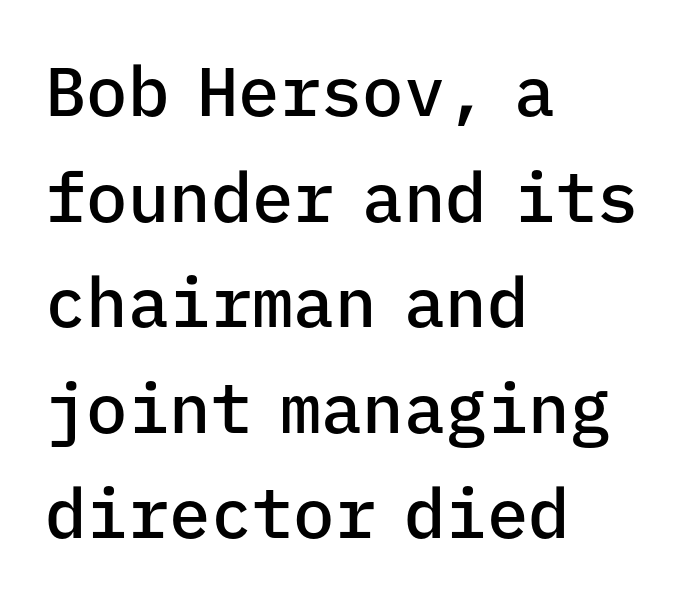
Q: Is the text bold? A: Semi-bold.
Q: Is the text italic (slanted)? A: No, it is upright.
Q: Is the typeface a serif or a sans-serif typeface? A: Sans-serif.
Q: Is the text underlined? A: No.
Q: How is the paragraph aligned? A: Left-aligned.
Q: Is the spacing between letters normal or unusually wide? A: Normal.
Q: Is the spacing between lines tight, normal or loose? A: Normal.
Q: Width (condensed, normal, or wide)? A: Normal.
Q: Stroke contrast? A: Low.
Q: x-height? A: Medium.
Q: Monospaced? A: Yes.
